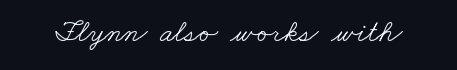
No extra tracking has been applied to these lines. Beneath every word, the page is bare. The font sits on the lighter half of the weight spectrum, regular included. In terms of letterform style, serifs are clearly present.
